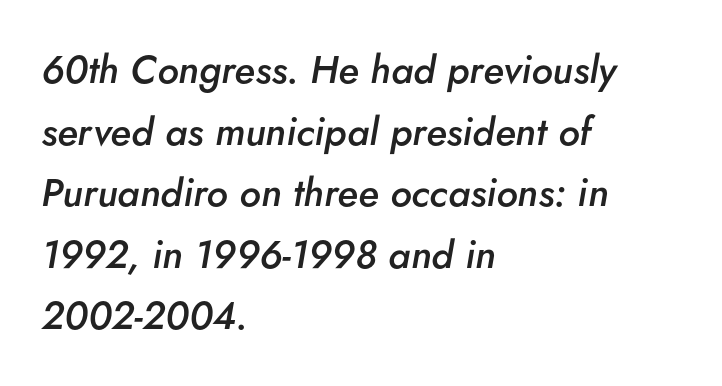
Q: Is the text bold? A: Semi-bold.
Q: Is the text italic (slanted)? A: Yes, it leans right by about 5 degrees.
Q: Is the text underlined? A: No.
Q: How is the paragraph aligned? A: Left-aligned.
Q: Is the spacing between letters normal or unusually wide? A: Normal.
Q: Is the spacing between lines tight, normal or loose? A: Normal.
Q: Width (condensed, normal, or wide)? A: Normal.
Q: Stroke contrast? A: Low.
Q: x-height? A: Small.
Q: Monospaced? A: No.
